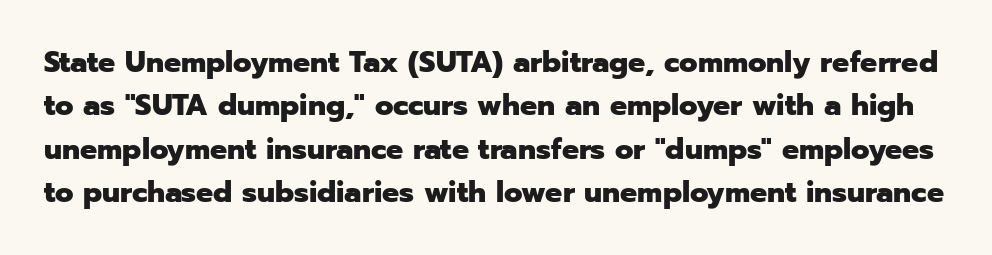
{"serif": "no", "italic": "no", "bold": "yes", "weight": "heavy", "width": "normal", "stroke_contrast": "low", "x_height": "medium", "monospaced": "no", "underline": "no", "line_spacing": "normal", "line_spacing_ratio": 1.45, "letter_spacing": "normal", "letter_spacing_em": 0.0, "glyph_px": 30}
